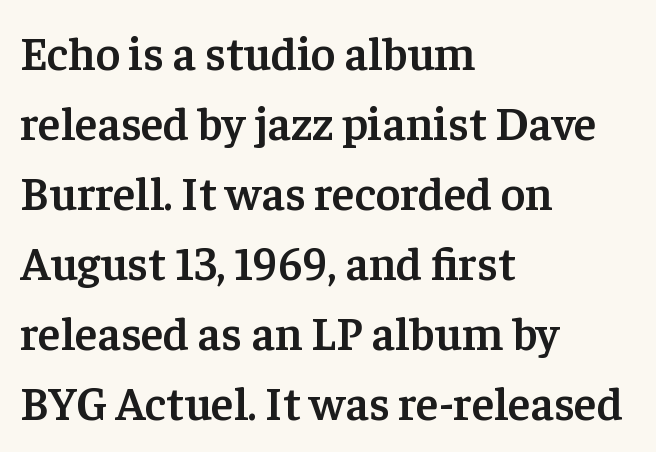
The line texture is even and compact thanks to regular tracking. Layout note: lines flush left. Do the characters align in a grid? No, the font is proportional. The passage shown stacks its lines at a standard gap. This is the regular roman posture of the typeface. Are there feet on the stems? There are — it's a serif.
